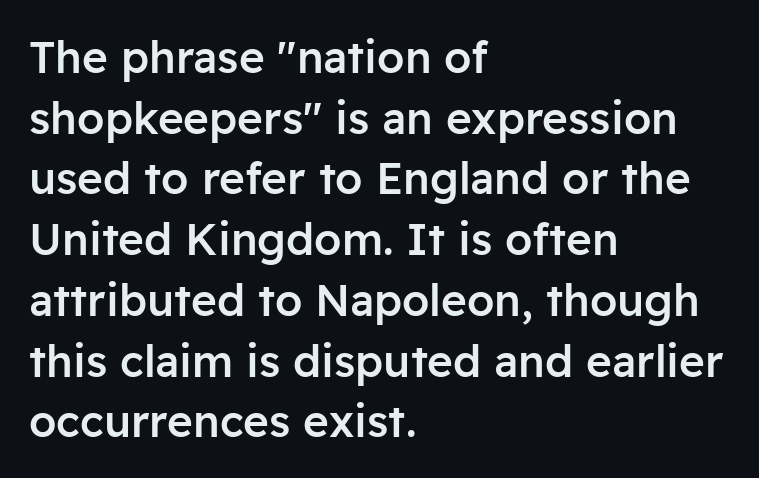
Ordinary non-slanted type is in use. The face used here is a semibold: visibly heavier than regular, lighter than bold. Spacing between characters is what you'd get straight out of the box. The block of text has a typical density, with ordinary space between rows. Descender tails drop into unmarked territory.
